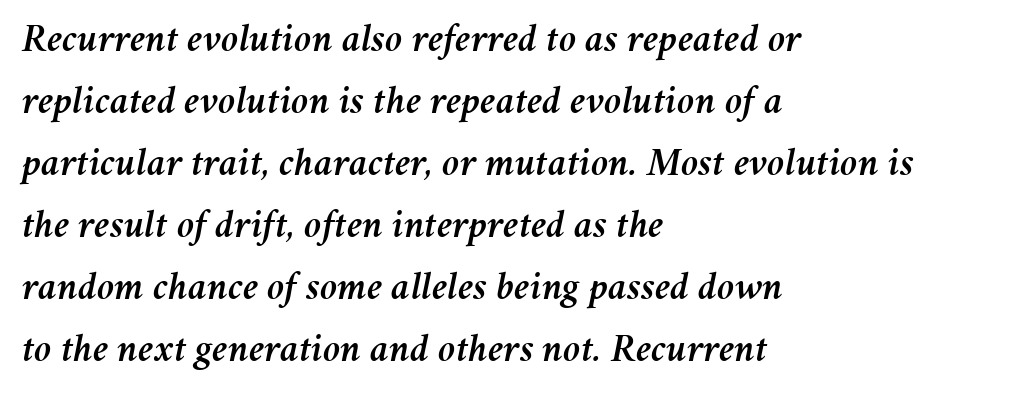
Q: Is the text italic (slanted)? A: Yes, it leans right by about 11 degrees.
Q: Is the text underlined? A: No.
Q: How is the paragraph aligned? A: Left-aligned.
Q: Is the spacing between letters normal or unusually wide? A: Normal.
Q: Is the spacing between lines tight, normal or loose? A: Normal.
Q: Width (condensed, normal, or wide)? A: Normal.
Q: Stroke contrast? A: Medium.
Q: x-height? A: Medium.
Q: Monospaced? A: No.
